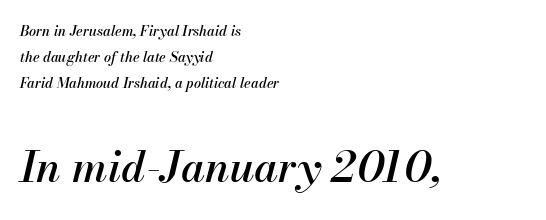
Q: Is the text italic (slanted)? A: Yes, it leans right by about 13 degrees.
Q: Is the text underlined? A: No.
Q: How is the paragraph aligned? A: Left-aligned.
Q: Is the spacing between letters normal or unusually wide? A: Normal.
Q: Which block of text is set in a larger size, the first (top) or the second (bottom)? A: The second (bottom) one.
Q: Width (condensed, normal, or wide)? A: Normal.
Q: Stroke contrast? A: Medium.
Q: x-height? A: Small.
Q: Monospaced? A: No.
